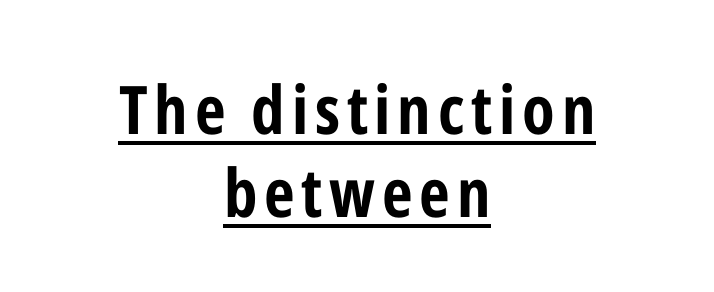
In terms of weight, the rendering is a true, heavy bold. Is there an underline? Yes — a line sits under the letters. Nope, not italic — everything's standing straight. Notice how the passage keeps no hard edge, just a central spine.
